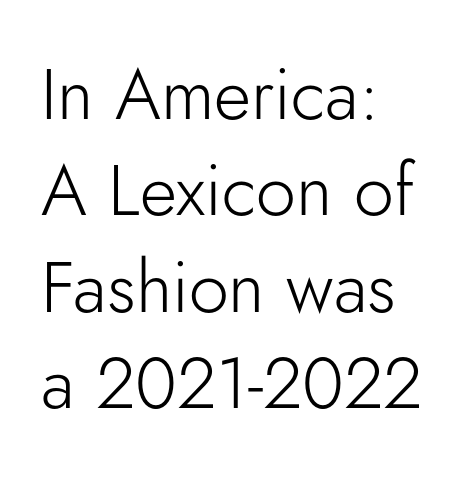
{"serif": "no", "italic": "no", "bold": "no", "weight": "light", "width": "normal", "stroke_contrast": "low", "x_height": "small", "monospaced": "no", "underline": "no", "align": "left", "line_spacing": "normal", "line_spacing_ratio": 1.34, "letter_spacing": "normal", "letter_spacing_em": 0.0, "glyph_px": 72}
